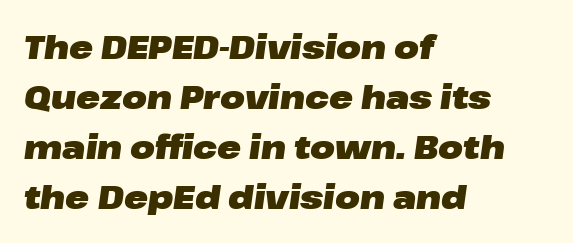
{"italic": "yes", "lean": "right", "slant_degrees": 8, "bold": "yes", "weight": "heavy", "width": "wide", "stroke_contrast": "low", "x_height": "medium", "monospaced": "no", "underline": "no", "align": "left", "line_spacing": "normal", "line_spacing_ratio": 1.56, "letter_spacing": "normal", "letter_spacing_em": 0.0, "glyph_px": 32}
